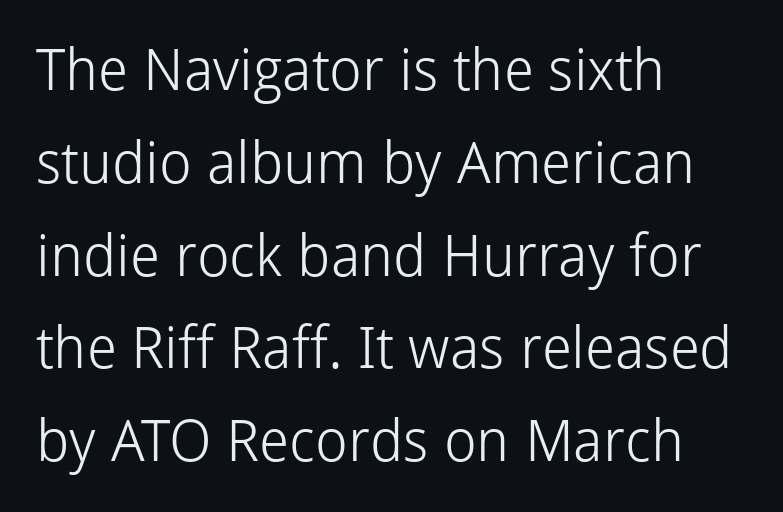
{"serif": "no", "italic": "no", "bold": "no", "weight": "light", "width": "normal", "stroke_contrast": "low", "x_height": "medium", "monospaced": "no", "underline": "no", "align": "left", "line_spacing": "normal", "line_spacing_ratio": 1.6, "letter_spacing": "normal", "letter_spacing_em": 0.0, "glyph_px": 58}
